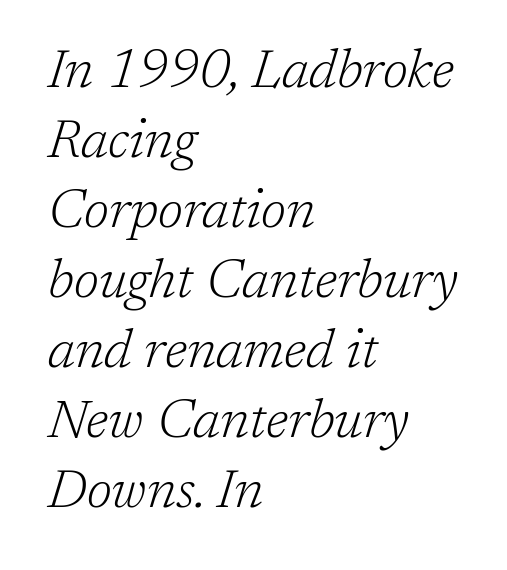
Q: Is the text bold? A: No.
Q: Is the text italic (slanted)? A: Yes, it leans right by about 17 degrees.
Q: Is the typeface a serif or a sans-serif typeface? A: Serif.
Q: Is the text underlined? A: No.
Q: How is the paragraph aligned? A: Left-aligned.
Q: Is the spacing between letters normal or unusually wide? A: Normal.
Q: Is the spacing between lines tight, normal or loose? A: Normal.
Q: Width (condensed, normal, or wide)? A: Normal.
Q: Stroke contrast? A: Low.
Q: x-height? A: Medium.
Q: Monospaced? A: No.
